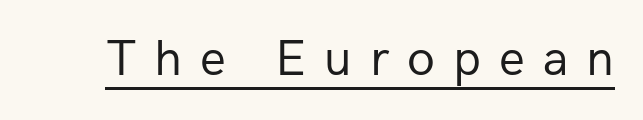
The image shows 51 px regular-weight sans-serif type, upright; set unusually wide letter spacing (+0.35 em), underlined; low stroke contrast and a medium x-height.
